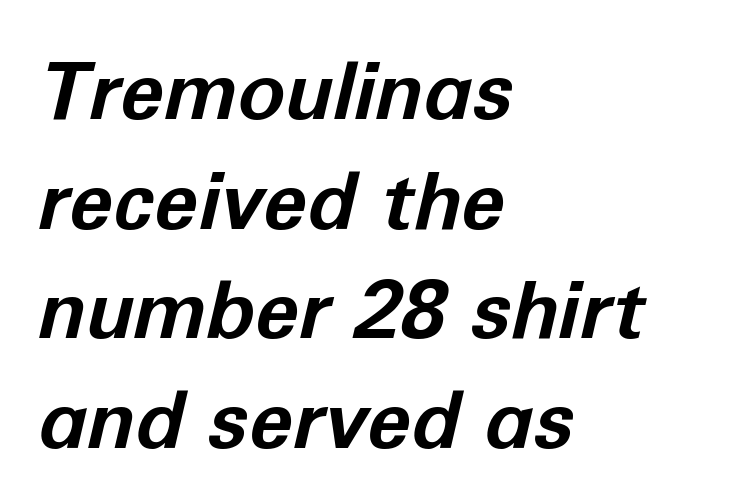
{"italic": "yes", "lean": "right", "slant_degrees": 12, "bold": "yes", "weight": "bold", "width": "normal", "stroke_contrast": "low", "x_height": "medium", "monospaced": "no", "underline": "no", "align": "left", "line_spacing": "normal", "line_spacing_ratio": 1.37, "letter_spacing": "normal", "letter_spacing_em": 0.0, "glyph_px": 80}
